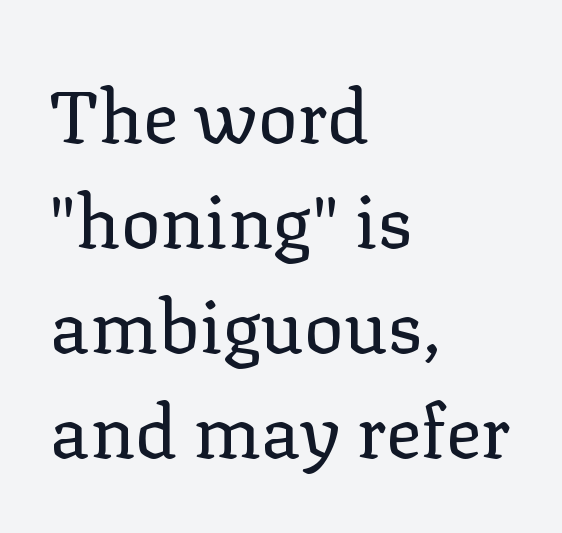
The image shows 74 px regular-weight serif type, upright; set left-aligned, normal line spacing (1.42x), normal letter spacing, not underlined; low stroke contrast and a medium x-height.
